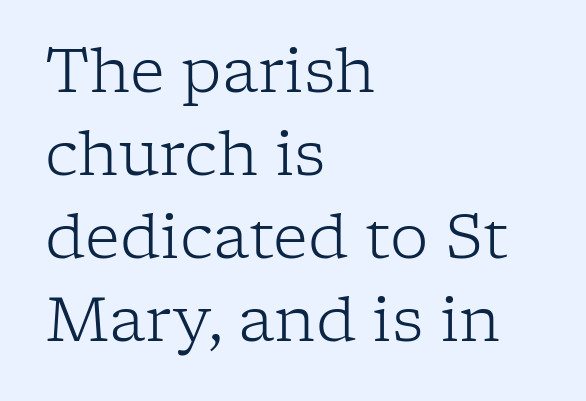
{"serif": "yes", "italic": "no", "bold": "no", "weight": "light", "width": "normal", "stroke_contrast": "low", "x_height": "medium", "monospaced": "no", "underline": "no", "align": "left", "line_spacing": "normal", "line_spacing_ratio": 1.36, "letter_spacing": "normal", "letter_spacing_em": 0.0, "glyph_px": 61}
